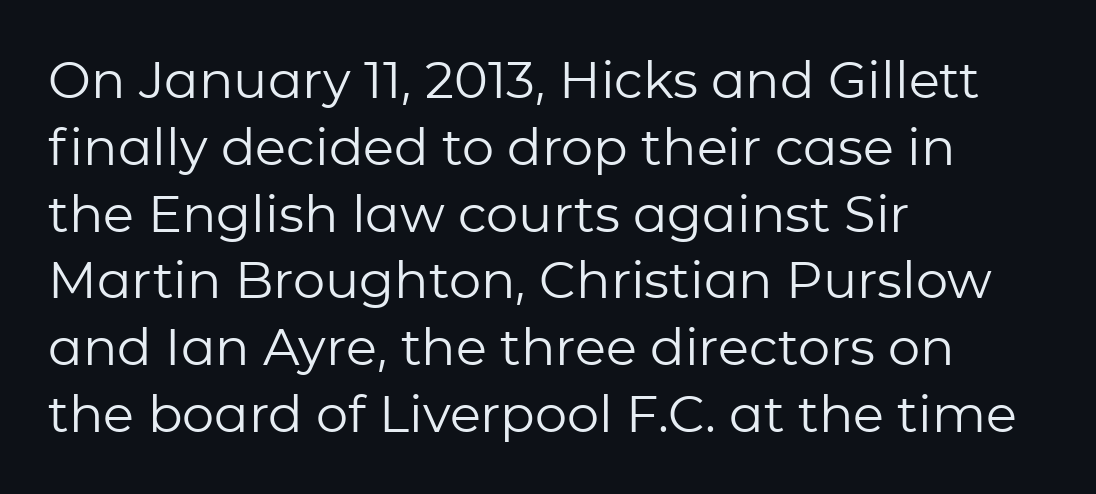
The image shows 51 px regular-weight sans-serif type, upright; set left-aligned, normal line spacing (1.31x), normal letter spacing, not underlined; low stroke contrast and a medium x-height.
